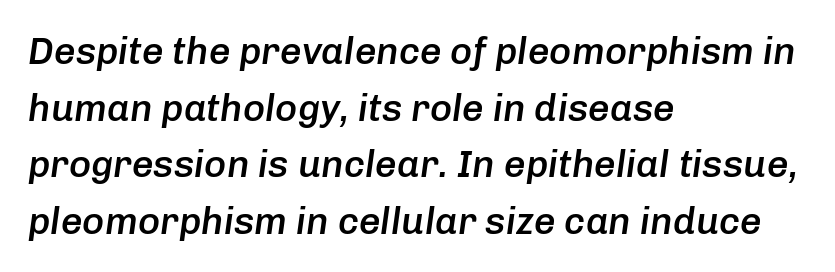
The image shows 38 px semibold type, italic (leaning right); set left-aligned, normal line spacing (1.49x), normal letter spacing, not underlined; low stroke contrast and a medium x-height.
